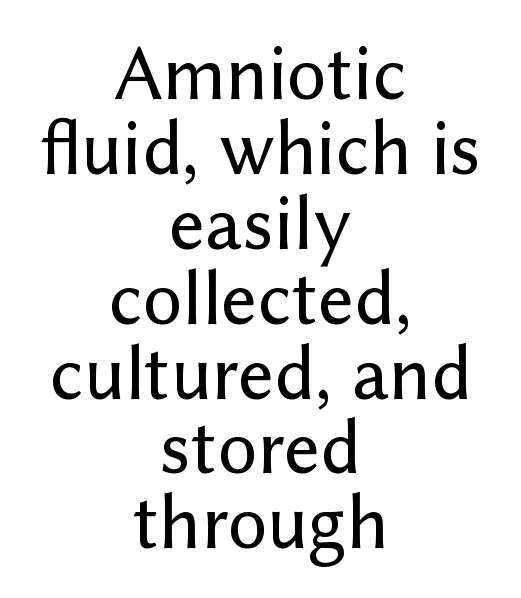
A typesetter would call this proportional, since set widths differ per character. The lines are packed closely together with very little leading. The rag falls on both sides of this text block equally. Words float on clear page, feet unadorned. Nothing sits at the stroke ends, so this counts as sans-serif. Look at the tracking — it's just the regular setting, nothing added.
